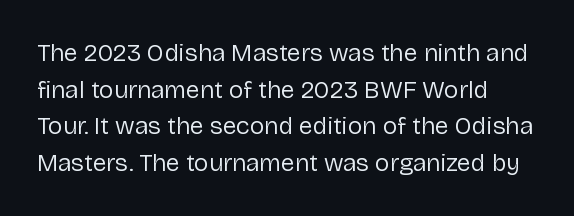
Q: Is the text bold? A: No.
Q: Is the text italic (slanted)? A: No, it is upright.
Q: Is the text underlined? A: No.
Q: Is the spacing between letters normal or unusually wide? A: Normal.
Q: Is the spacing between lines tight, normal or loose? A: Normal.
